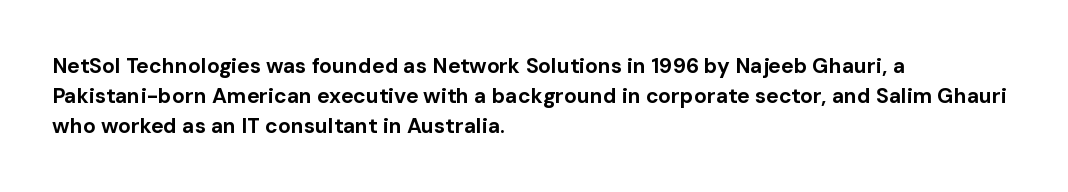
The image shows 21 px bold type, upright; set left-aligned, normal line spacing (1.42x), normal letter spacing, not underlined.
